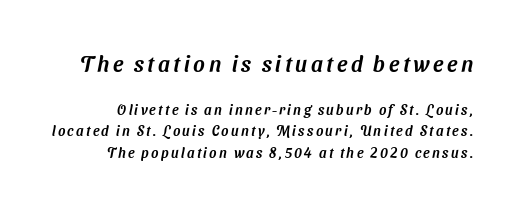
A bare baseline throughout the passage. Bigger letters appear in the top chunk; the bottom chunk is reduced. Each new line begins a customary step beneath the previous one.
